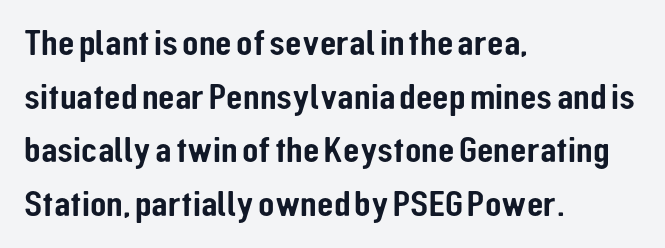
The typeface chosen for these lines omits serifs. Each new line begins a customary step beneath the previous one. Here the designer chose a conventional face with non-uniform glyph widths. In terms of posture, this sample is upright.
